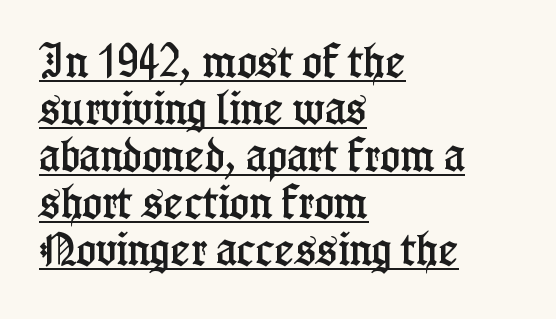
Q: Is the text italic (slanted)? A: No, it is upright.
Q: Is the typeface a serif or a sans-serif typeface? A: Serif.
Q: Is the text underlined? A: Yes.
Q: How is the paragraph aligned? A: Left-aligned.
Q: Is the spacing between letters normal or unusually wide? A: Normal.
Q: Is the spacing between lines tight, normal or loose? A: Normal.
Q: Width (condensed, normal, or wide)? A: Condensed.
Q: Stroke contrast? A: Low.
Q: x-height? A: Medium.
Q: Monospaced? A: No.
